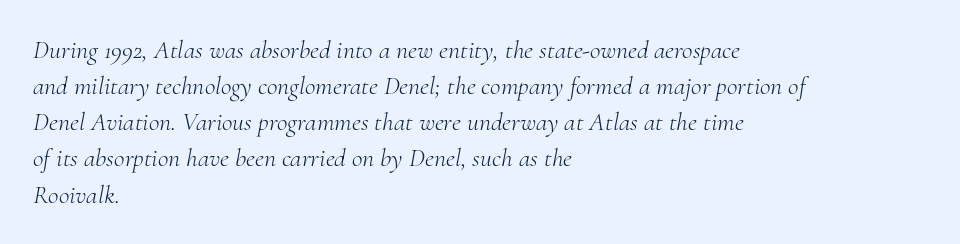
Leading matches the norm, producing a regular column. An italicized treatment has been applied to the whole sample. This sample uses plain, unmodified letter spacing. The ragged edge is on the right, which tells us the setting is flush left.
